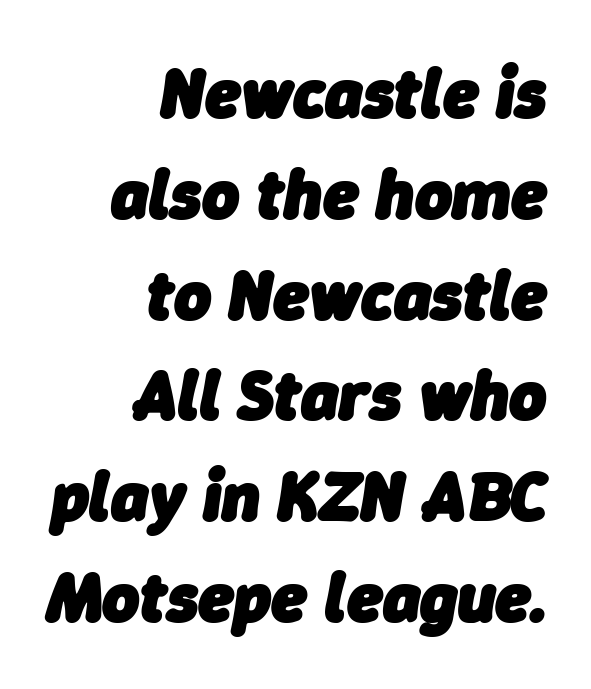
Standard letterfit; no display-style spreading of the glyphs. Proportional: the letters do not fall into vertical columns. The rendering anchors every line to the right-hand side. The space directly below the letters is spotless. The strokes are fattened all the way to bold. The typography opts for an oblique posture over an upright one.
